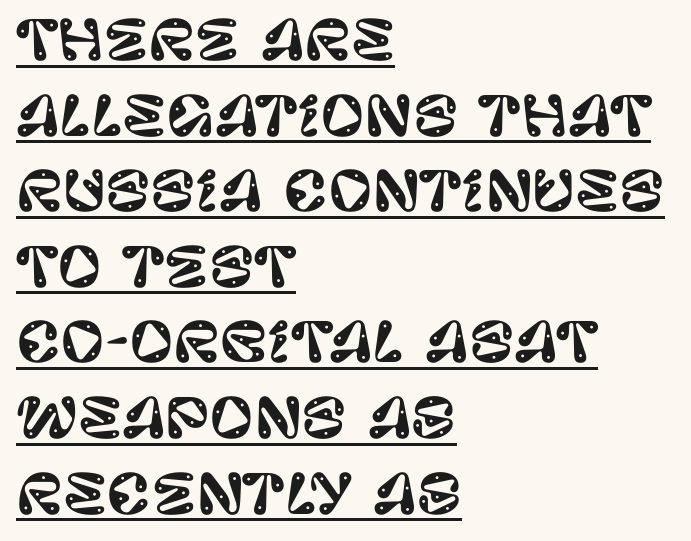
{"serif": "no", "width": "normal", "stroke_contrast": "low", "x_height": "large", "monospaced": "no", "underline": "yes", "align": "left", "line_spacing": "normal", "line_spacing_ratio": 1.4, "letter_spacing": "normal", "letter_spacing_em": 0.0, "glyph_px": 54}
